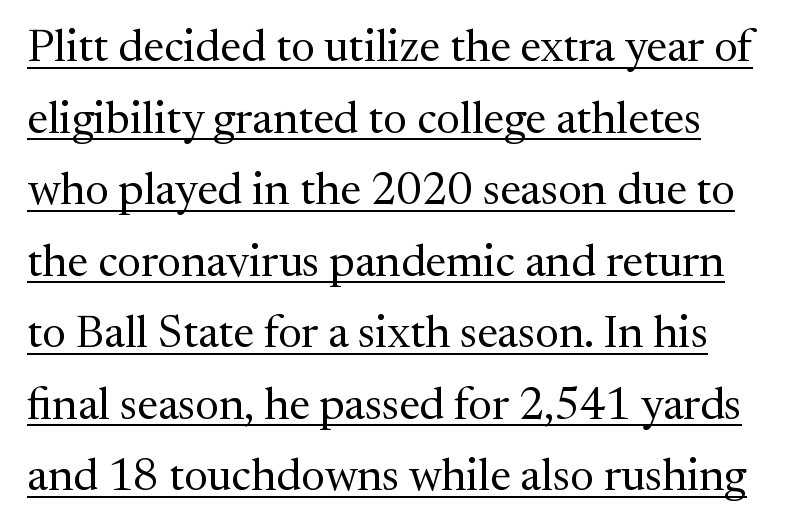
{"serif": "yes", "italic": "no", "bold": "no", "weight": "regular", "width": "normal", "stroke_contrast": "medium", "x_height": "medium", "monospaced": "no", "underline": "yes", "line_spacing": "normal", "line_spacing_ratio": 1.59, "letter_spacing": "normal", "letter_spacing_em": 0.0, "glyph_px": 45}
